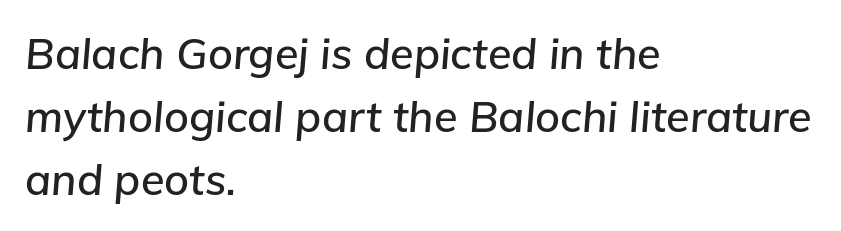
Q: Is the text italic (slanted)? A: Yes, it leans right by about 5 degrees.
Q: Is the text underlined? A: No.
Q: How is the paragraph aligned? A: Left-aligned.
Q: Is the spacing between letters normal or unusually wide? A: Normal.
Q: Is the spacing between lines tight, normal or loose? A: Normal.
Q: Width (condensed, normal, or wide)? A: Normal.
Q: Stroke contrast? A: Low.
Q: x-height? A: Medium.
Q: Monospaced? A: No.
